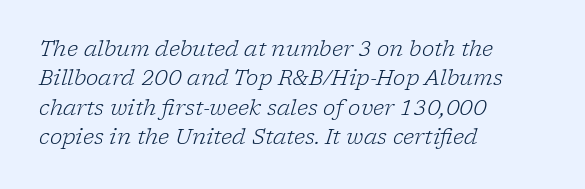
Q: Is the text bold? A: No.
Q: Is the text italic (slanted)? A: Yes, it leans right by about 17 degrees.
Q: Is the text underlined? A: No.
Q: How is the paragraph aligned? A: Left-aligned.
Q: Is the spacing between letters normal or unusually wide? A: Normal.
Q: Is the spacing between lines tight, normal or loose? A: Normal.
